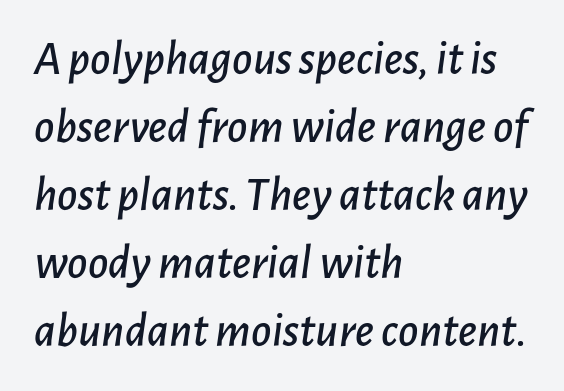
Q: Is the text italic (slanted)? A: Yes, it leans right by about 7 degrees.
Q: Is the text underlined? A: No.
Q: How is the paragraph aligned? A: Left-aligned.
Q: Is the spacing between letters normal or unusually wide? A: Normal.
Q: Is the spacing between lines tight, normal or loose? A: Normal.
Q: Width (condensed, normal, or wide)? A: Normal.
Q: Stroke contrast? A: Low.
Q: x-height? A: Medium.
Q: Monospaced? A: No.
